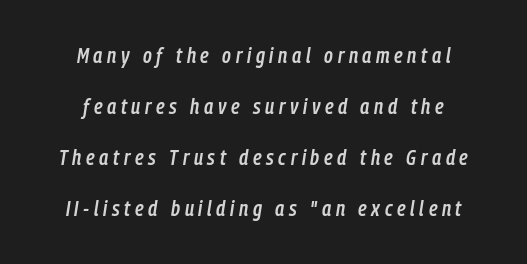
The image shows 21 px text type, italic (leaning right); set centered, loose line spacing (2.43x), unusually wide letter spacing (+0.22 em), not underlined.
